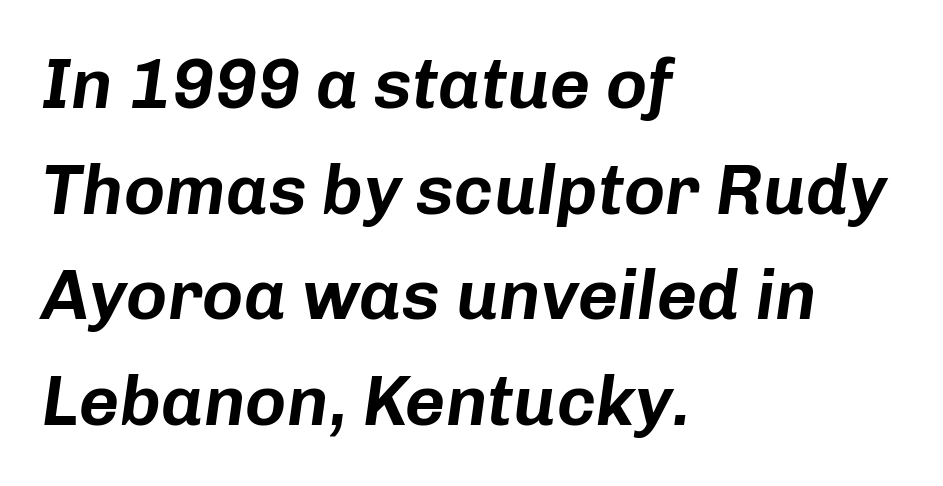
{"italic": "yes", "lean": "right", "slant_degrees": 8, "width": "normal", "stroke_contrast": "low", "x_height": "medium", "monospaced": "no", "underline": "no", "align": "left", "line_spacing": "normal", "line_spacing_ratio": 1.51, "letter_spacing": "normal", "letter_spacing_em": 0.0, "glyph_px": 70}
